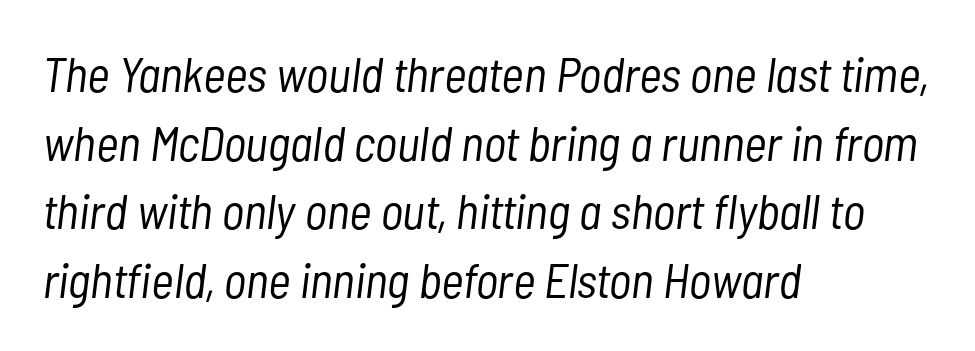
Q: Is the text bold? A: No.
Q: Is the text italic (slanted)? A: Yes, it leans right by about 7 degrees.
Q: Is the text underlined? A: No.
Q: How is the paragraph aligned? A: Left-aligned.
Q: Is the spacing between letters normal or unusually wide? A: Normal.
Q: Is the spacing between lines tight, normal or loose? A: Normal.
Q: Width (condensed, normal, or wide)? A: Condensed.
Q: Stroke contrast? A: Low.
Q: x-height? A: Medium.
Q: Monospaced? A: No.
